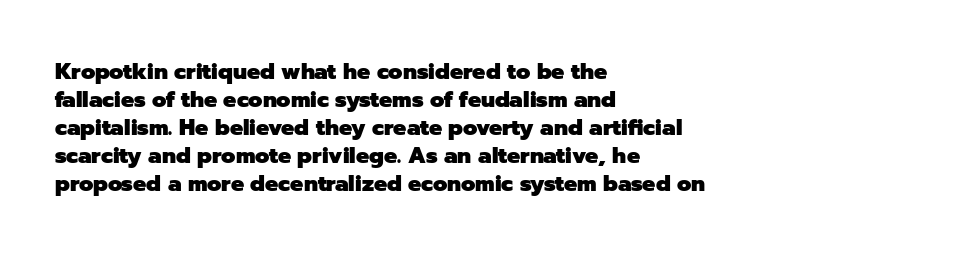
The image shows 22 px bold type, upright; set left-aligned, normal line spacing (1.27x), normal letter spacing, not underlined.
